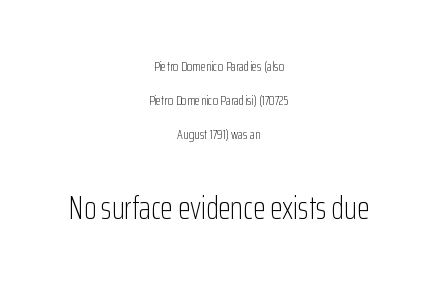
Q: Is the text bold? A: No.
Q: Is the text italic (slanted)? A: No, it is upright.
Q: Is the typeface a serif or a sans-serif typeface? A: Sans-serif.
Q: Is the text underlined? A: No.
Q: How is the paragraph aligned? A: Centered.
Q: Is the spacing between letters normal or unusually wide? A: Normal.
Q: Is the spacing between lines tight, normal or loose? A: Loose.
Q: Which block of text is set in a larger size, the first (top) or the second (bottom)? A: The second (bottom) one.
Q: Width (condensed, normal, or wide)? A: Condensed.
Q: Stroke contrast? A: Low.
Q: x-height? A: Medium.
Q: Monospaced? A: No.
